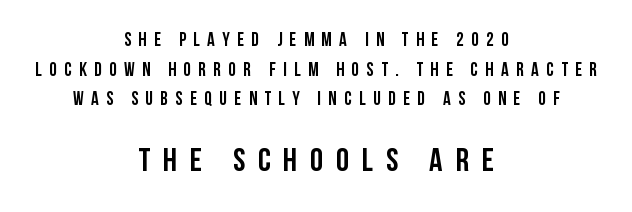
Both edges are ragged and mirror each other, which tells us the setting is centered. The letters advance in unequal steps, a hallmark of proportional type. If you drew a line through each stem, it would be perfectly vertical. Just letters on the line, the space beneath them empty.
